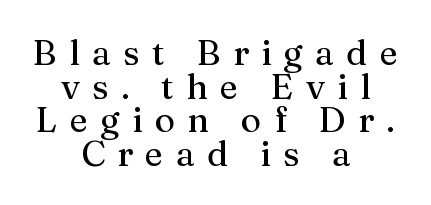
{"serif": "yes", "italic": "no", "width": "normal", "stroke_contrast": "medium", "x_height": "medium", "monospaced": "no", "underline": "no", "align": "center", "line_spacing": "tight", "line_spacing_ratio": 0.96, "letter_spacing": "wide", "letter_spacing_em": 0.35, "glyph_px": 35}
